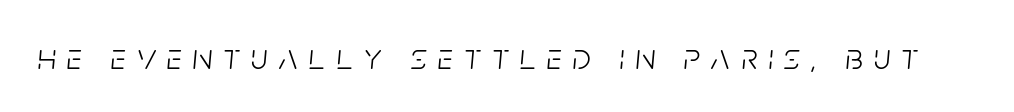
The strokes are not fattened; the text isn't bold. The tracking jumps out immediately: characters are airy and widely separated. Each row of text sits above clean, open space. The letters are slanted; this is an italic face.
